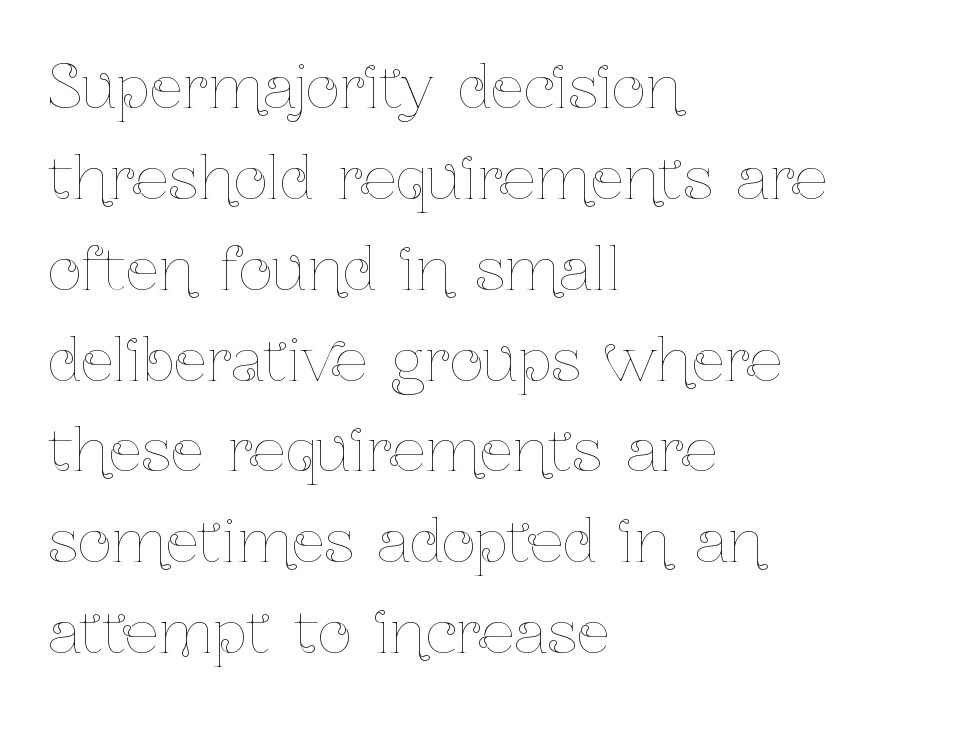
The image shows 59 px thin, condensed type, upright; set left-aligned, normal line spacing (1.54x), normal letter spacing, not underlined; low stroke contrast and a medium x-height.
